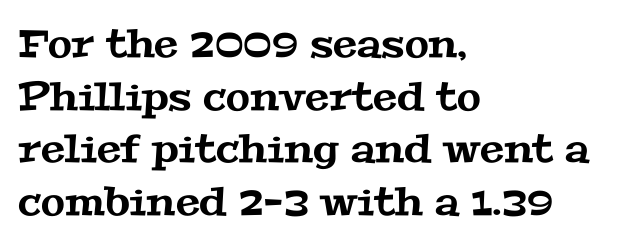
The image shows 39 px wide serif type; set left-aligned, normal line spacing (1.35x), normal letter spacing, not underlined; medium stroke contrast and a medium x-height.
